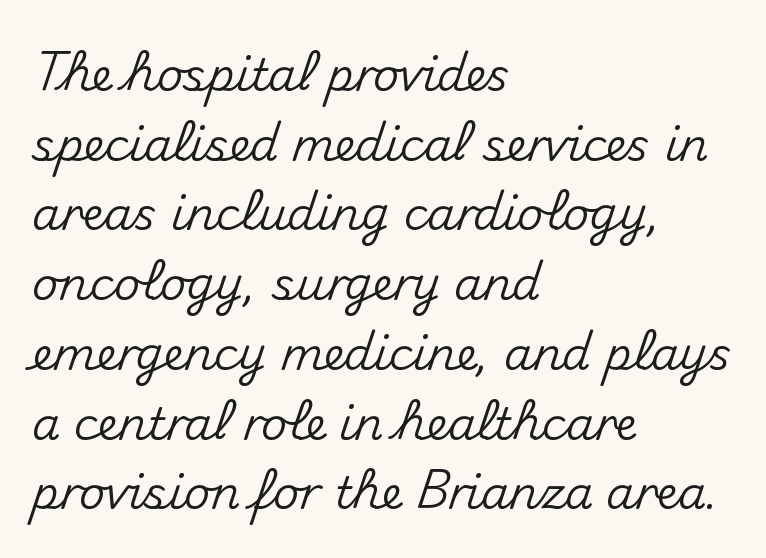
The image shows 45 px sans-serif type; set left-aligned, normal line spacing (1.55x), normal letter spacing, not underlined; medium stroke contrast and a small x-height.
